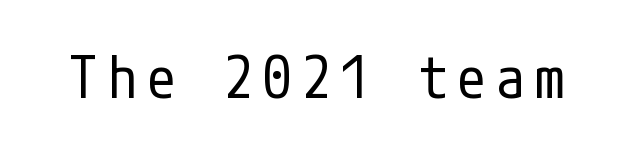
The image shows 58 px regular-weight, condensed sans-serif type, upright; set not underlined; low stroke contrast and a medium x-height.
